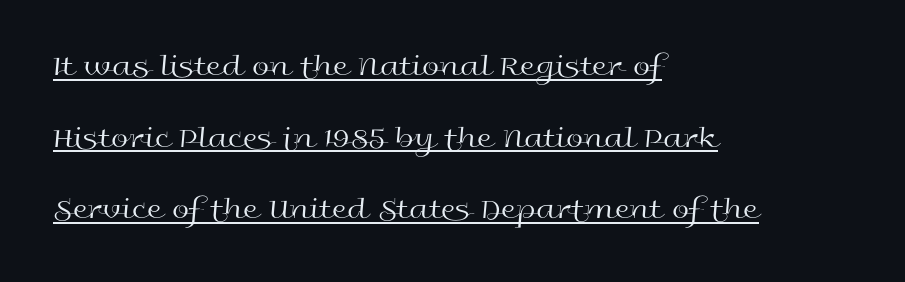
Q: Is the text bold? A: No.
Q: Is the text italic (slanted)? A: No, it is upright.
Q: Is the typeface a serif or a sans-serif typeface? A: Sans-serif.
Q: Is the text underlined? A: Yes.
Q: How is the paragraph aligned? A: Left-aligned.
Q: Is the spacing between letters normal or unusually wide? A: Normal.
Q: Is the spacing between lines tight, normal or loose? A: Loose.
Q: Width (condensed, normal, or wide)? A: Wide.
Q: x-height? A: Medium.
Q: Monospaced? A: No.
